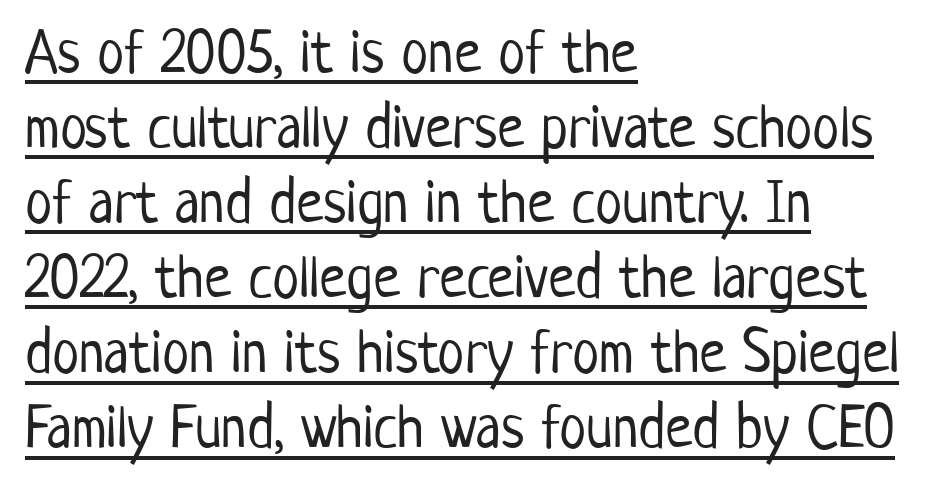
The image shows 61 px light, condensed sans-serif type, upright; set left-aligned, line spacing 1.23x, normal letter spacing, underlined; low stroke contrast and a medium x-height.
